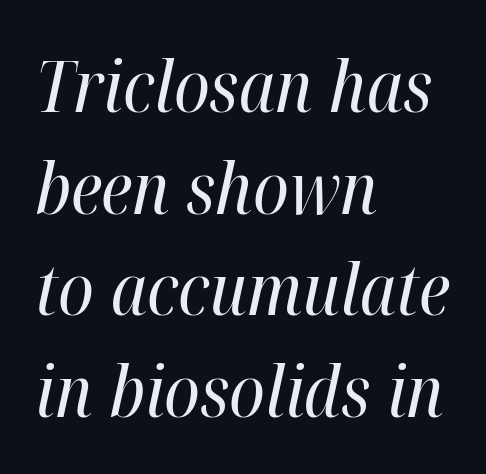
{"italic": "yes", "lean": "right", "slant_degrees": 12, "bold": "no", "weight": "regular", "width": "condensed", "stroke_contrast": "high", "x_height": "medium", "monospaced": "no", "underline": "no", "align": "left", "line_spacing": "normal", "line_spacing_ratio": 1.41, "letter_spacing": "normal", "letter_spacing_em": 0.0, "glyph_px": 72}
